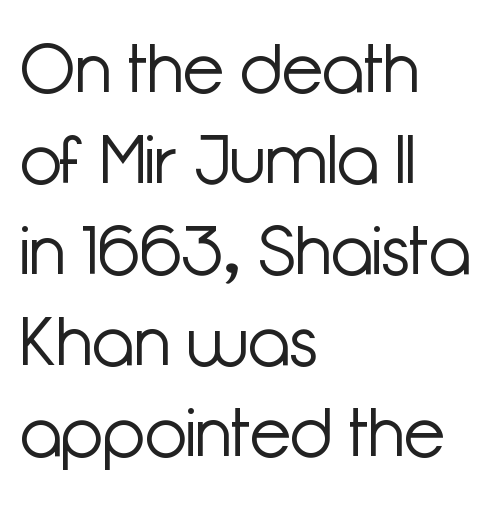
{"serif": "no", "italic": "no", "bold": "no", "weight": "light", "width": "normal", "stroke_contrast": "low", "x_height": "medium", "monospaced": "no", "underline": "no", "align": "left", "line_spacing": "normal", "line_spacing_ratio": 1.34, "letter_spacing": "normal", "letter_spacing_em": 0.0, "glyph_px": 68}
